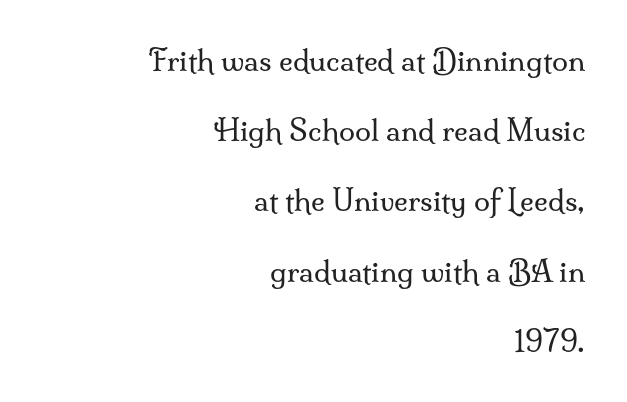
{"serif": "yes", "italic": "no", "bold": "no", "weight": "regular", "width": "normal", "stroke_contrast": "medium", "x_height": "small", "monospaced": "no", "underline": "no", "align": "right", "line_spacing": "loose", "line_spacing_ratio": 2.42, "letter_spacing": "normal", "letter_spacing_em": 0.0, "glyph_px": 29}
